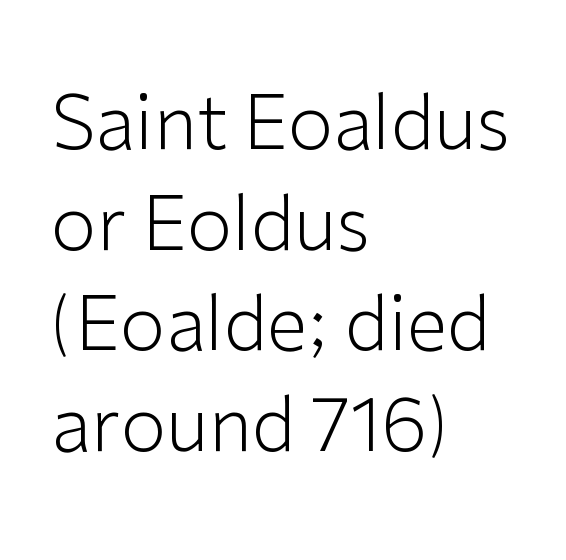
A normal amount of white space separates one row of letters from the next. No feet cap the strokes, marking this as sans-serif type. The passage shown is typed in a proportional face where columns would drift. Vertical strokes here are truly vertical.
